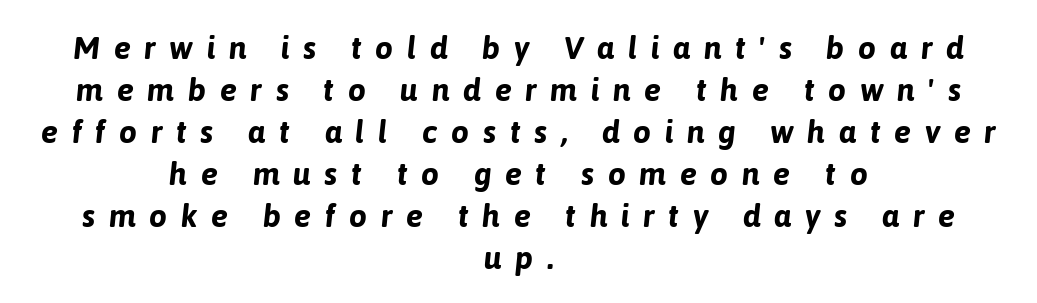
{"italic": "yes", "lean": "right", "slant_degrees": 6, "bold": "yes", "weight": "bold", "width": "normal", "stroke_contrast": "low", "x_height": "medium", "monospaced": "no", "underline": "no", "align": "center", "line_spacing": "normal", "line_spacing_ratio": 1.31, "letter_spacing": "wide", "letter_spacing_em": 0.42, "glyph_px": 32}
